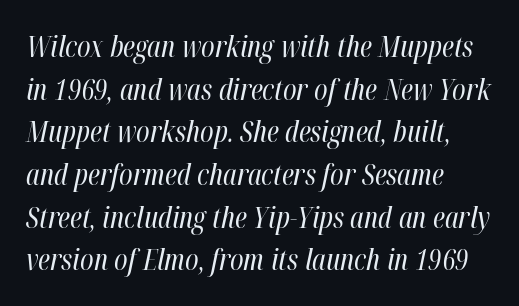
Look at the tracking — it's just the regular setting, nothing added. This is not heavy type; no bold has been used. Leading: standard. The face used here is proportionally spaced, like ordinary book or web type. Caption: multi-line text, flush left, ragged right.
